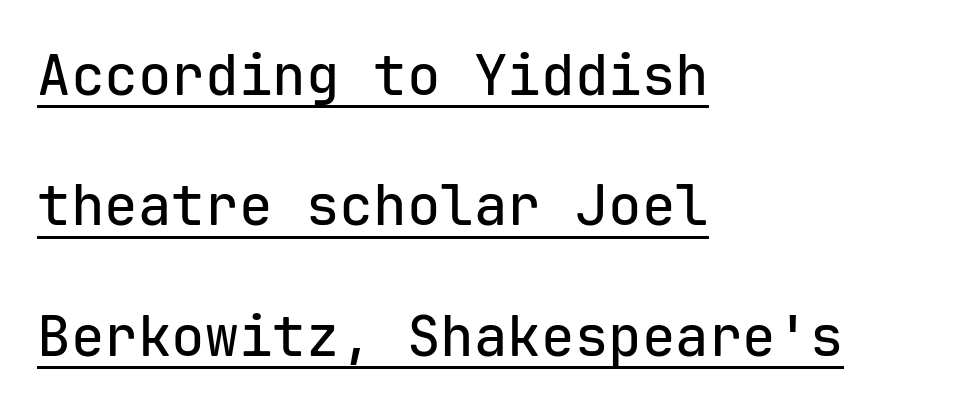
The image shows 56 px sans-serif type, upright, monospaced; set left-aligned, loose line spacing (2.33x), normal letter spacing, underlined; low stroke contrast and a medium x-height.
